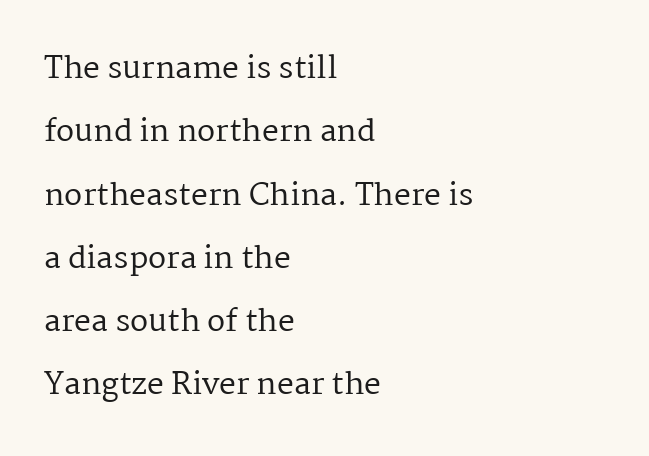
Q: Is the text bold? A: No.
Q: Is the text italic (slanted)? A: No, it is upright.
Q: Is the typeface a serif or a sans-serif typeface? A: Serif.
Q: Is the text underlined? A: No.
Q: How is the paragraph aligned? A: Left-aligned.
Q: Is the spacing between letters normal or unusually wide? A: Normal.
Q: Is the spacing between lines tight, normal or loose? A: Loose.
Q: Width (condensed, normal, or wide)? A: Normal.
Q: Stroke contrast? A: Medium.
Q: x-height? A: Medium.
Q: Monospaced? A: No.
